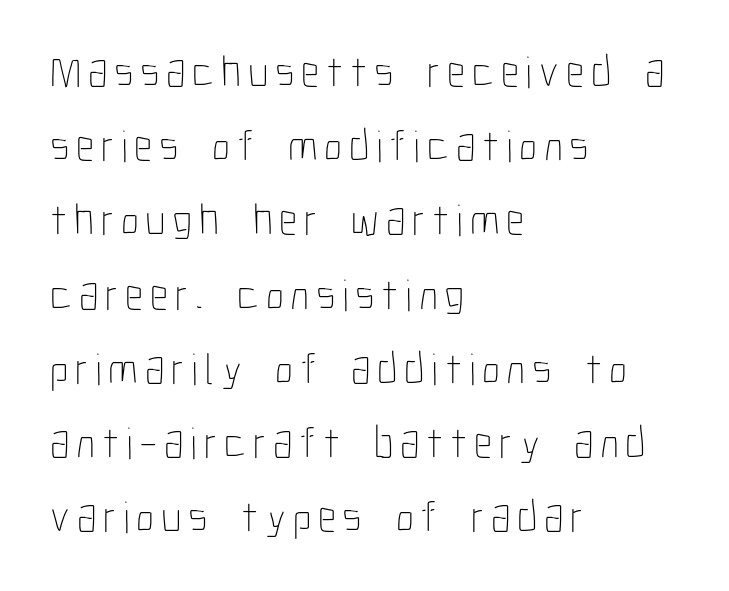
When letters stand straight like this, we call the style roman or upright. A bare baseline throughout the passage. Regarding leading, the lines here are spaced in the standard way. Summary of weight: not heavy and not bold. The face used here is proportionally spaced, like ordinary book or web type. This sample is left-justified, so line endings fall wherever the words run out.
